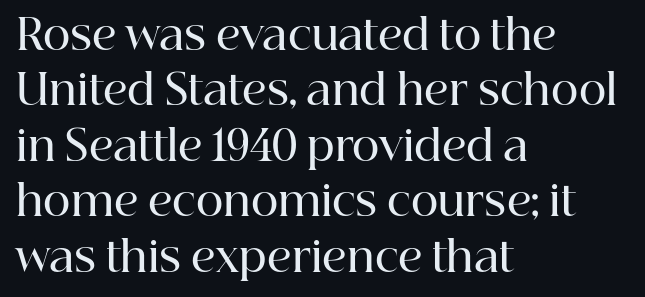
Anything drawn beneath the words? Only blank space. When letters stand straight like this, we call the style roman or upright. The glyphs in this specimen are seriffed. Looks like regular typesetting: each glyph gets only the width it needs. What's the leading like? Ordinary, nothing unusual. Standard letterfit; no display-style spreading of the glyphs.
